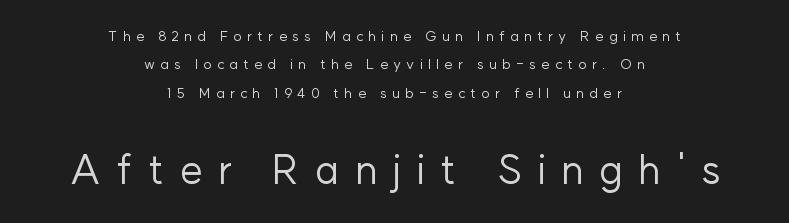
The image shows 40 px regular-weight sans-serif type, upright; set centered, loose line spacing (2.03x), unusually wide letter spacing (+0.38 em), not underlined; the second (bottom) block is 2.86x larger; low stroke contrast and a medium x-height.
